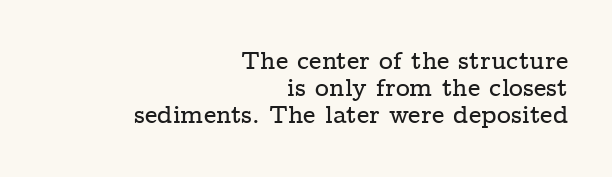
These lines huddle together more closely than default settings would place them. These lines were composed using upright roman letters. Each word holds together tightly as a unit, with standard inter-letter gaps. Where is the straight margin? On the right.
